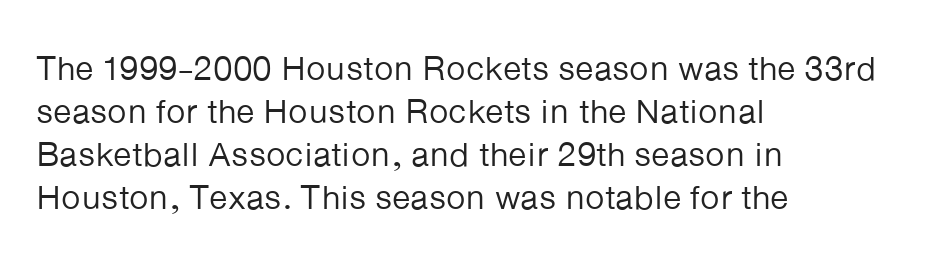
The letters advance in unequal steps, a hallmark of proportional type. Descender tails drop into unmarked territory. Leading matches the norm, producing a regular column. The lines are quadded left. The tracking reads as untouched default to a designer's eye. Are there feet on the stems? There aren't — it's a sans.
